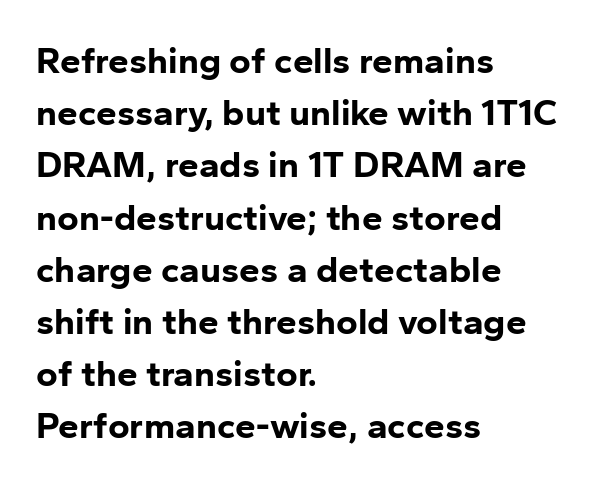
{"serif": "no", "italic": "no", "bold": "yes", "weight": "bold", "width": "normal", "stroke_contrast": "low", "x_height": "medium", "monospaced": "no", "underline": "no", "align": "left", "line_spacing": "normal", "line_spacing_ratio": 1.41, "letter_spacing": "normal", "letter_spacing_em": 0.0, "glyph_px": 37}
